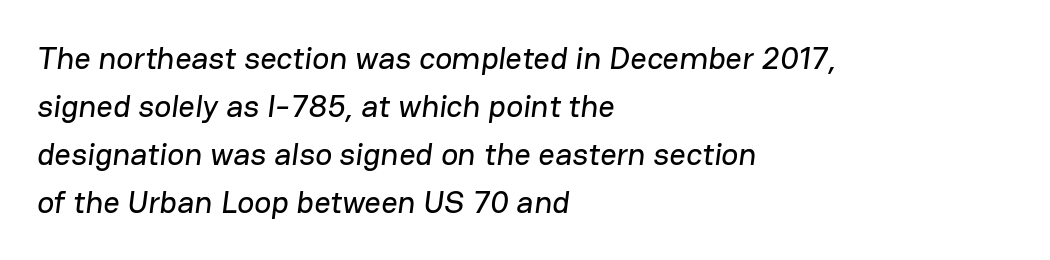
The image shows 32 px sans-serif type; set left-aligned, normal line spacing (1.5x), normal letter spacing, not underlined; low stroke contrast and a medium x-height.
